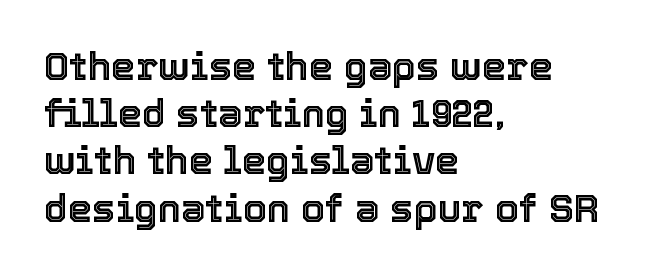
{"italic": "no", "width": "normal", "x_height": "medium", "monospaced": "no", "underline": "no", "align": "left", "line_spacing_ratio": 1.21, "letter_spacing": "normal", "letter_spacing_em": 0.0, "glyph_px": 39}
